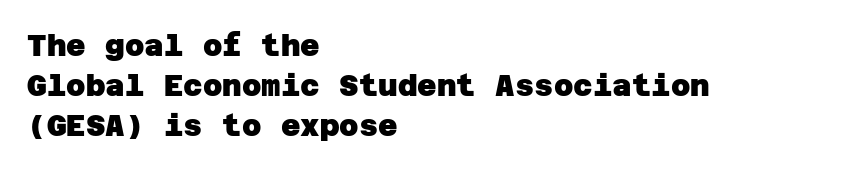
Q: Is the text bold? A: Yes.
Q: Is the typeface a serif or a sans-serif typeface? A: Sans-serif.
Q: Is the text underlined? A: No.
Q: How is the paragraph aligned? A: Left-aligned.
Q: Is the spacing between letters normal or unusually wide? A: Normal.
Q: Is the spacing between lines tight, normal or loose? A: Normal.
Q: Width (condensed, normal, or wide)? A: Normal.
Q: Stroke contrast? A: Low.
Q: x-height? A: Large.
